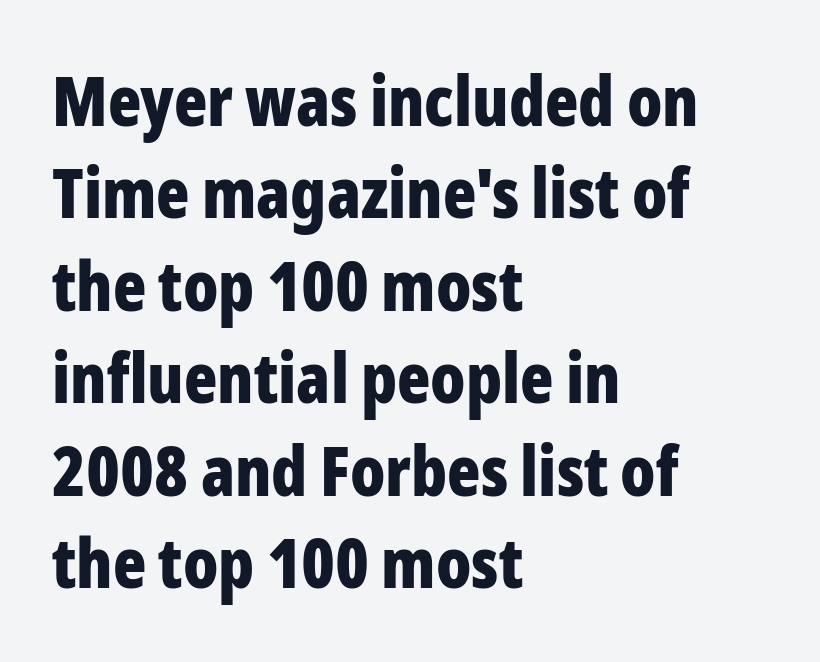
The image shows 69 px bold, condensed sans-serif type, upright; set left-aligned, normal line spacing (1.34x), normal letter spacing, not underlined; low stroke contrast and a medium x-height.
